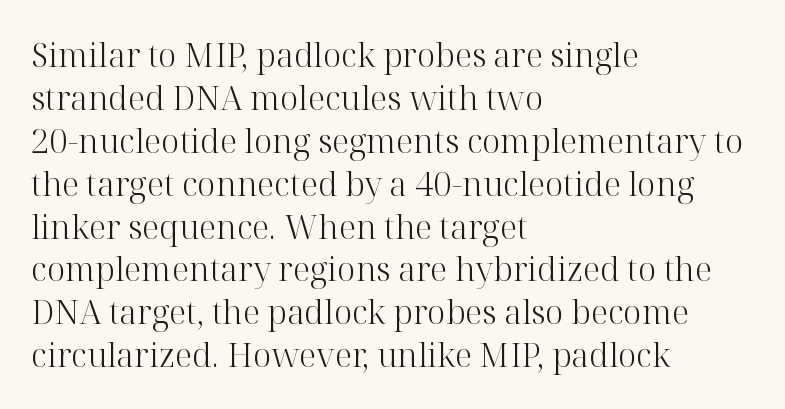
{"serif": "yes", "italic": "no", "bold": "no", "weight": "light", "width": "normal", "stroke_contrast": "high", "x_height": "medium", "monospaced": "no", "underline": "no", "align": "left", "line_spacing": "normal", "line_spacing_ratio": 1.3, "letter_spacing": "normal", "letter_spacing_em": 0.0, "glyph_px": 33}
